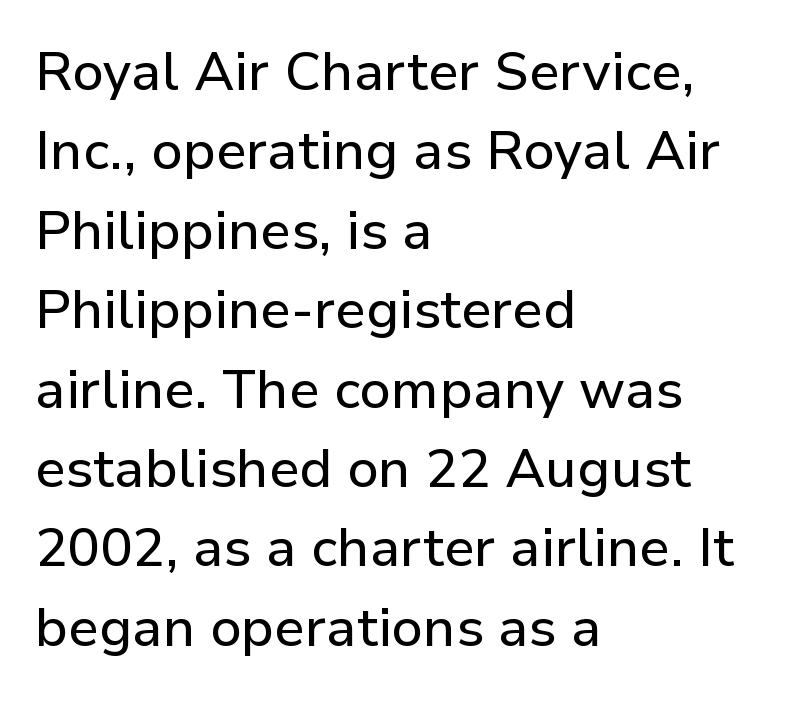
Q: Is the text italic (slanted)? A: No, it is upright.
Q: Is the typeface a serif or a sans-serif typeface? A: Sans-serif.
Q: Is the text underlined? A: No.
Q: How is the paragraph aligned? A: Left-aligned.
Q: Is the spacing between letters normal or unusually wide? A: Normal.
Q: Is the spacing between lines tight, normal or loose? A: Normal.
Q: Width (condensed, normal, or wide)? A: Normal.
Q: Stroke contrast? A: Low.
Q: x-height? A: Medium.
Q: Monospaced? A: No.
